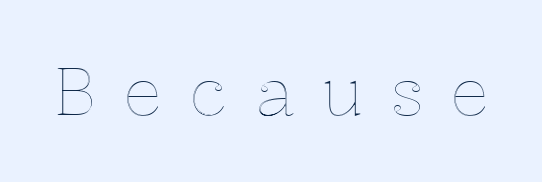
The image shows 65 px text type, upright; set unusually wide letter spacing (+0.41 em), not underlined; a medium x-height.
